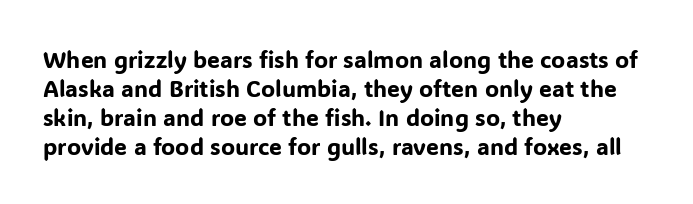
The image shows 23 px text type, upright; set left-aligned, normal line spacing (1.26x), normal letter spacing, not underlined.
